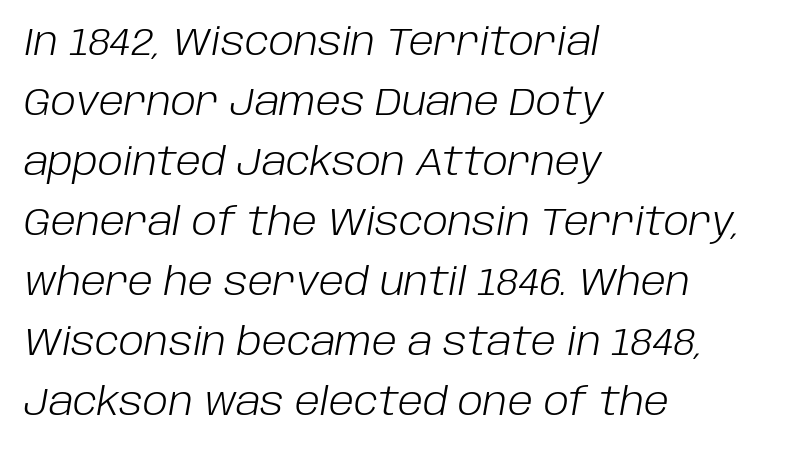
An italicized treatment has been applied to the whole sample. The typesetter chose a ragged-right arrangement here. Horizontal bands of white between lines are of average thickness. Do the characters align in a grid? No, the font is proportional. Stroke thickness stays within the range of a standard reading face or lighter.
